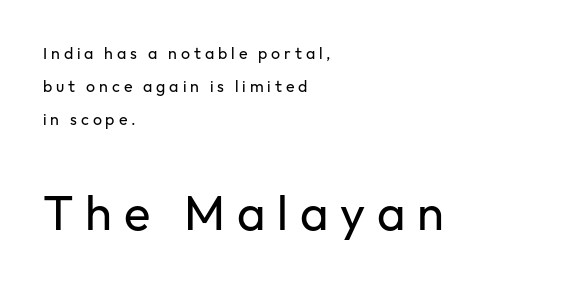
Q: Is the text bold? A: No.
Q: Is the text italic (slanted)? A: No, it is upright.
Q: Is the typeface a serif or a sans-serif typeface? A: Sans-serif.
Q: Is the text underlined? A: No.
Q: How is the paragraph aligned? A: Left-aligned.
Q: Is the spacing between letters normal or unusually wide? A: Unusually wide.
Q: Is the spacing between lines tight, normal or loose? A: Loose.
Q: Which block of text is set in a larger size, the first (top) or the second (bottom)? A: The second (bottom) one.
Q: Width (condensed, normal, or wide)? A: Normal.
Q: Stroke contrast? A: Low.
Q: x-height? A: Medium.
Q: Monospaced? A: No.
